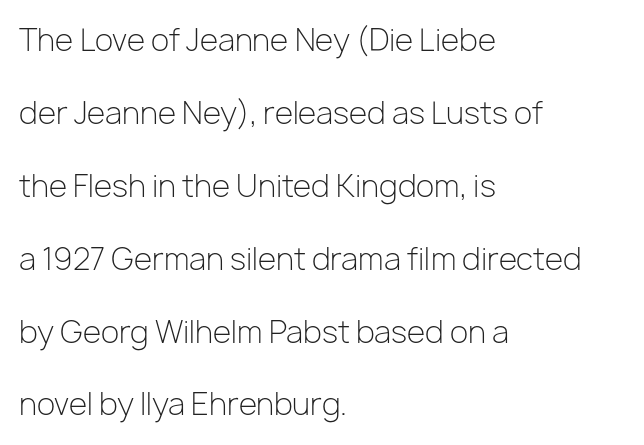
The gap between lines stays unmarked. Leftover space on each line is placed entirely after the last word. The leading is generous, giving the passage an open texture. Nothing sits at the stroke ends, so this counts as sans-serif. Caption: face not bold, strokes unweighted.
